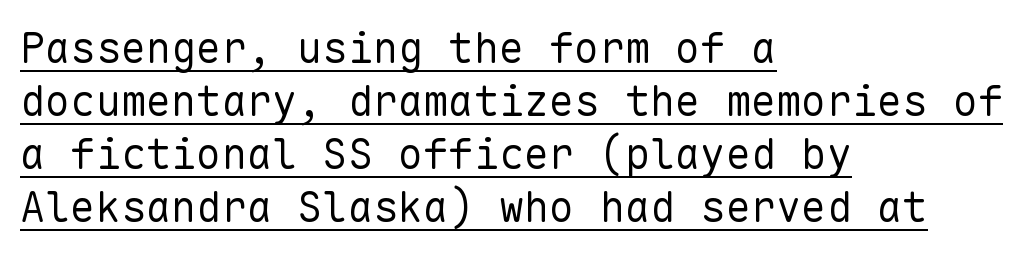
{"serif": "no", "italic": "no", "bold": "no", "weight": "regular", "width": "normal", "stroke_contrast": "low", "x_height": "medium", "monospaced": "yes", "underline": "yes", "align": "left", "line_spacing": "normal", "line_spacing_ratio": 1.26, "letter_spacing": "normal", "letter_spacing_em": 0.0, "glyph_px": 42}
